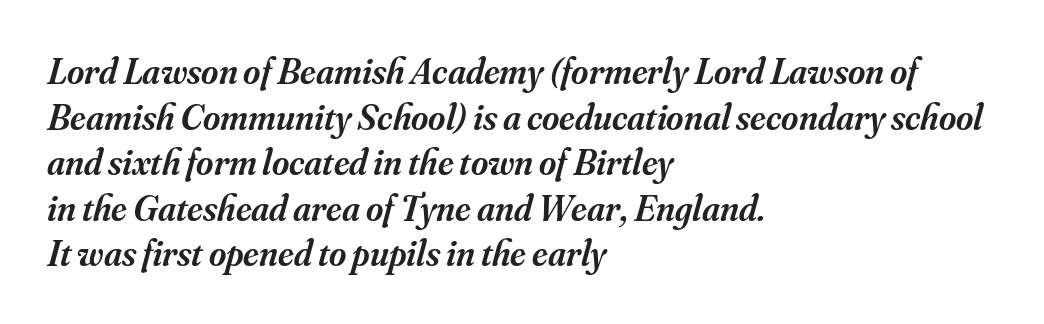
Q: Is the text bold? A: Semi-bold.
Q: Is the text italic (slanted)? A: Yes, it leans right by about 16 degrees.
Q: Is the typeface a serif or a sans-serif typeface? A: Serif.
Q: Is the text underlined? A: No.
Q: How is the paragraph aligned? A: Left-aligned.
Q: Is the spacing between letters normal or unusually wide? A: Normal.
Q: Width (condensed, normal, or wide)? A: Normal.
Q: Stroke contrast? A: Medium.
Q: x-height? A: Small.
Q: Monospaced? A: No.
